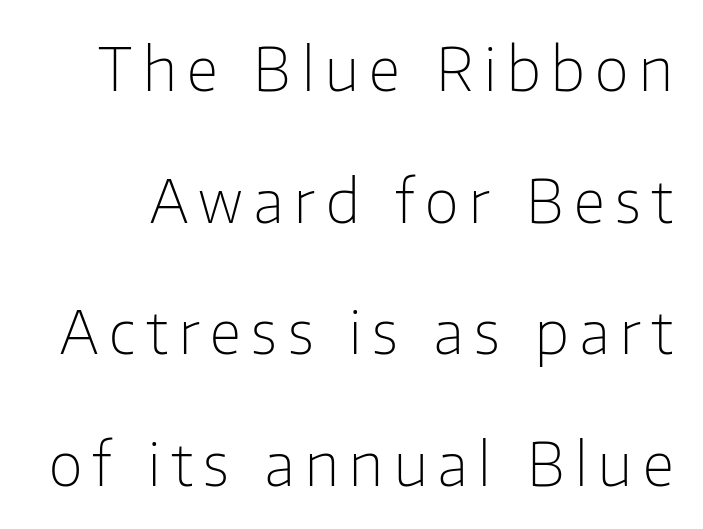
The image shows 59 px light sans-serif type, upright; set loose line spacing (2.23x), not underlined; low stroke contrast and a medium x-height.
